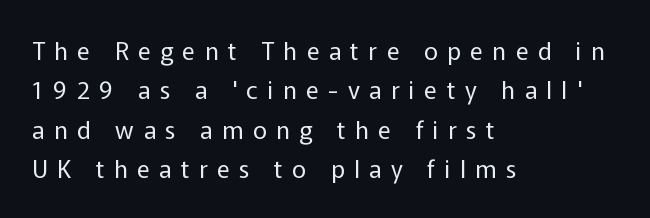
Q: Is the text bold? A: No.
Q: Is the text italic (slanted)? A: No, it is upright.
Q: Is the text underlined? A: No.
Q: How is the paragraph aligned? A: Left-aligned.
Q: Is the spacing between letters normal or unusually wide? A: Unusually wide.
Q: Is the spacing between lines tight, normal or loose? A: Normal.
